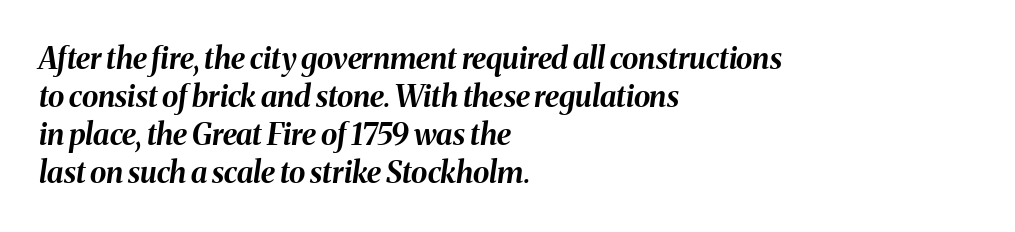
The image shows 30 px bold type, italic (leaning right); set left-aligned, normal line spacing (1.27x), normal letter spacing, not underlined; medium stroke contrast and a medium x-height.
